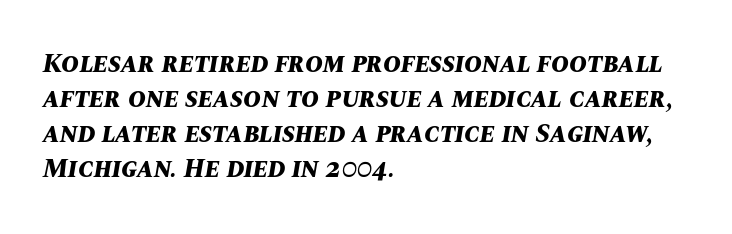
Does the weight exceed regular? Yes, all the way to bold. The rag falls on the right side of this text block. Tracking value appears to be zero — textbook default spacing. The leading is moderate, giving the passage an even texture.
